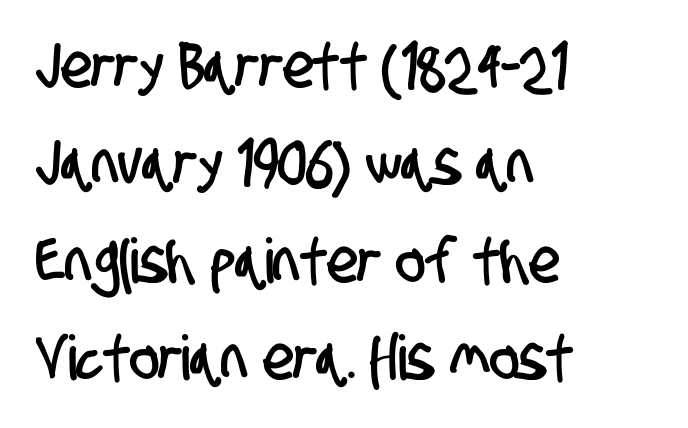
Q: Is the typeface a serif or a sans-serif typeface? A: Sans-serif.
Q: Is the text underlined? A: No.
Q: How is the paragraph aligned? A: Left-aligned.
Q: Is the spacing between letters normal or unusually wide? A: Normal.
Q: Is the spacing between lines tight, normal or loose? A: Normal.
Q: Width (condensed, normal, or wide)? A: Condensed.
Q: Stroke contrast? A: Low.
Q: x-height? A: Large.
Q: Monospaced? A: No.
